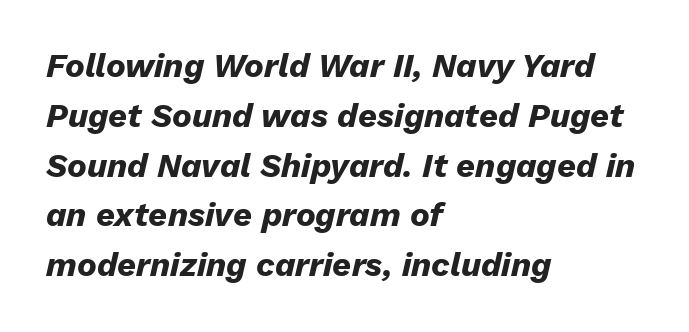
Q: Is the text bold? A: Yes.
Q: Is the text italic (slanted)? A: Yes, it leans right by about 13 degrees.
Q: Is the text underlined? A: No.
Q: How is the paragraph aligned? A: Left-aligned.
Q: Is the spacing between letters normal or unusually wide? A: Normal.
Q: Is the spacing between lines tight, normal or loose? A: Normal.
Q: Width (condensed, normal, or wide)? A: Normal.
Q: Stroke contrast? A: Low.
Q: x-height? A: Medium.
Q: Monospaced? A: No.
